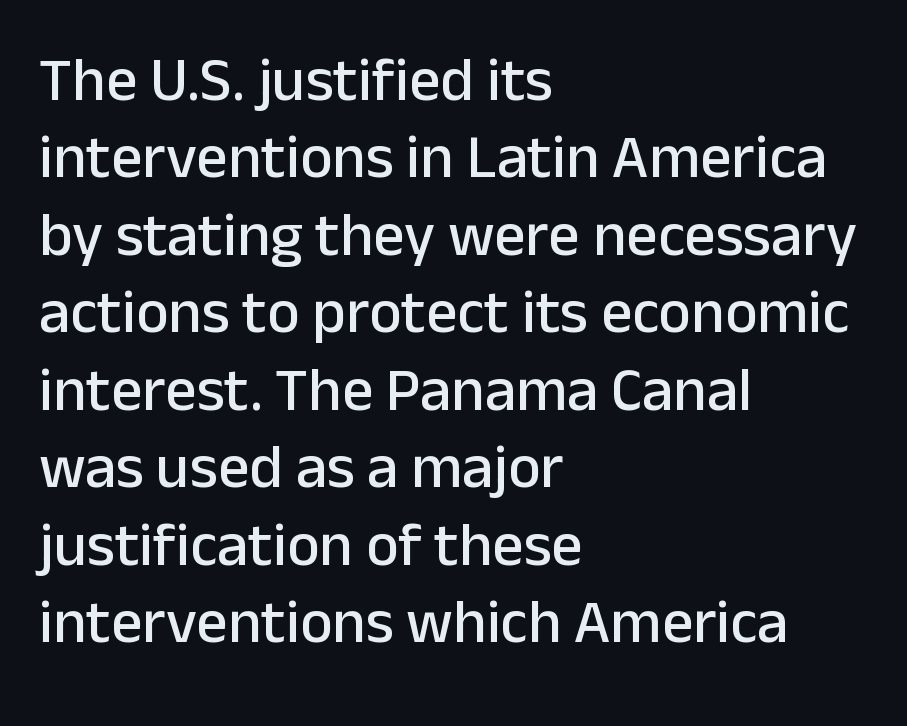
The image shows 62 px sans-serif type, upright; set left-aligned, normal line spacing (1.25x), normal letter spacing, not underlined; low stroke contrast and a medium x-height.
